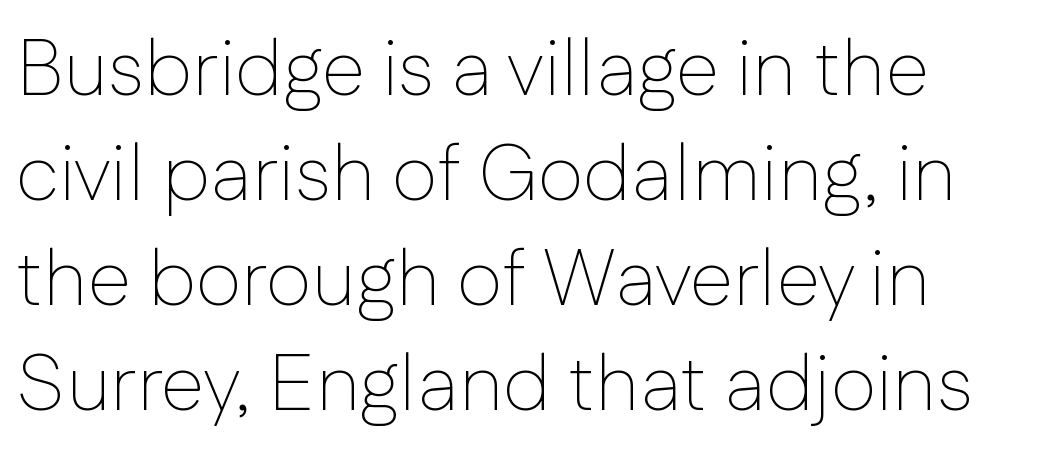
{"serif": "no", "italic": "no", "bold": "no", "weight": "thin", "width": "normal", "stroke_contrast": "low", "x_height": "medium", "monospaced": "no", "underline": "no", "align": "left", "line_spacing": "normal", "line_spacing_ratio": 1.33, "letter_spacing": "normal", "letter_spacing_em": 0.0, "glyph_px": 79}
